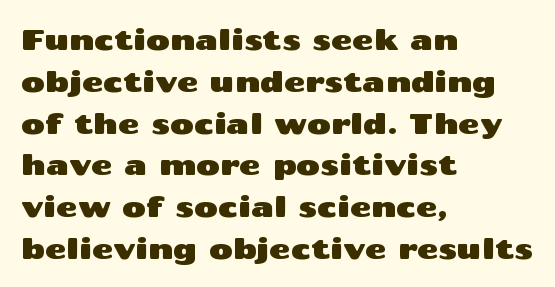
The lines sit at an ordinary, default distance from one another. The specimen reads as upright at a glance. Do the characters align in a grid? No, the font is proportional. A classic flush-left, rag-right setting is used for this passage. Nobody touched the tracking dial on this one. Descenders hang freely into open space.
